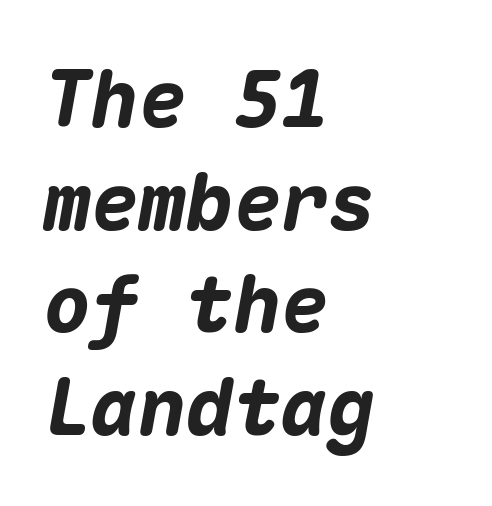
{"italic": "yes", "lean": "right", "slant_degrees": 10, "bold": "yes", "weight": "heavy", "width": "normal", "stroke_contrast": "medium", "x_height": "medium", "monospaced": "yes", "underline": "no", "align": "left", "line_spacing": "normal", "line_spacing_ratio": 1.3, "letter_spacing": "normal", "letter_spacing_em": 0.0, "glyph_px": 79}
